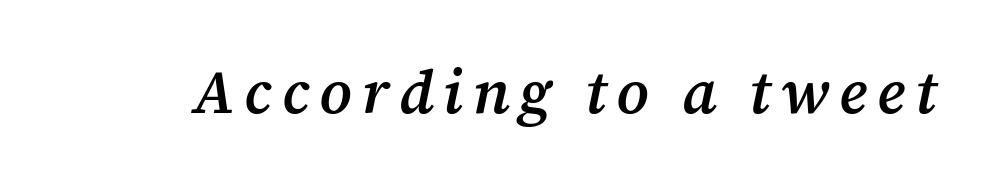
{"serif": "yes", "italic": "yes", "lean": "right", "slant_degrees": 12, "bold": "semi", "weight": "semibold", "width": "normal", "stroke_contrast": "medium", "x_height": "medium", "monospaced": "no", "underline": "no", "glyph_px": 60}
